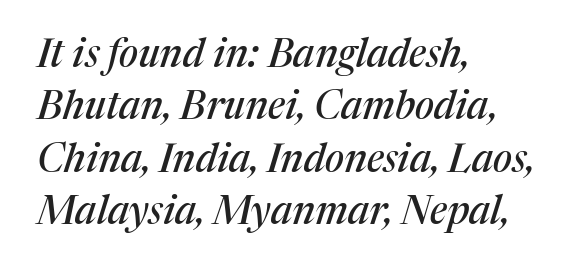
Font category for this specimen: serif. Rows of type keep a routine distance in the vertical direction. Do the characters align in a grid? No, the font is proportional. This sample is left-justified, so line endings fall wherever the words run out. Glyph-to-glyph distance matches everyday printed text. Characters are canted at an angle relative to the baseline's perpendicular.
